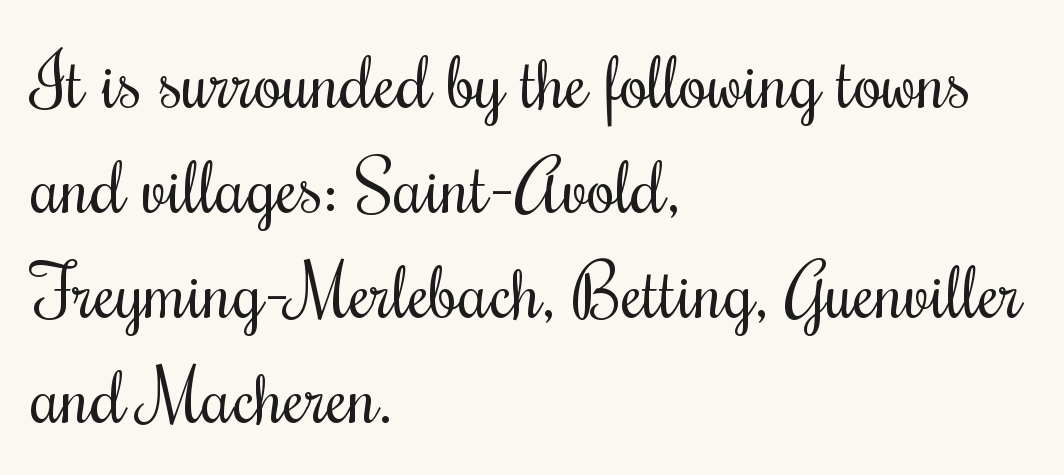
{"bold": "no", "weight": "regular", "width": "condensed", "stroke_contrast": "medium", "x_height": "small", "monospaced": "no", "underline": "no", "align": "left", "line_spacing": "normal", "line_spacing_ratio": 1.44, "letter_spacing": "normal", "letter_spacing_em": 0.0, "glyph_px": 73}
